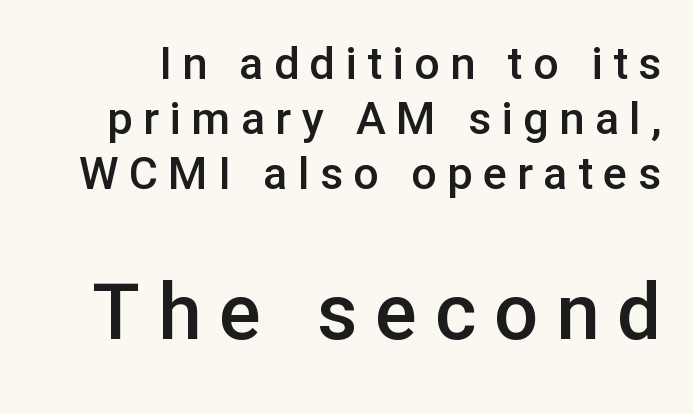
The image shows 78 px semibold sans-serif type, upright; set line spacing 1.22x, unusually wide letter spacing (+0.23 em), not underlined; the second (bottom) block is 1.73x larger; low stroke contrast and a medium x-height.
